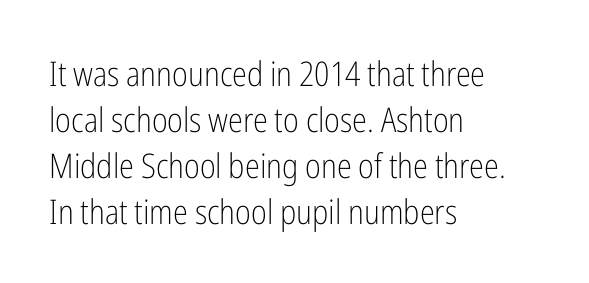
This sample has the flowing, uneven cadence of proportional lettering. Caption: multi-line text, flush left, ragged right. Reading down the column, the eye jumps a familiar distance to each next line. In terms of letterspacing, this is plain default setting. This reads as an unemphasized weight, regular at the heaviest. The words here are not underlined.
